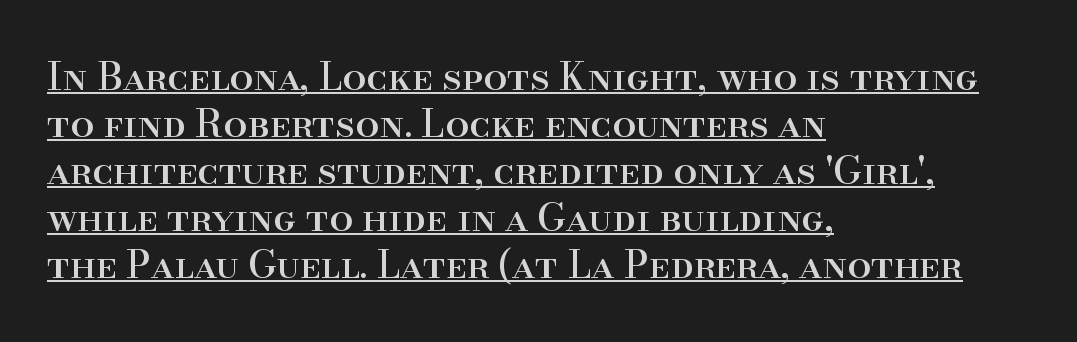
{"serif": "yes", "italic": "no", "width": "normal", "stroke_contrast": "high", "x_height": "small", "monospaced": "no", "underline": "yes", "align": "left", "line_spacing_ratio": 1.24, "letter_spacing": "normal", "letter_spacing_em": 0.0, "glyph_px": 38}
